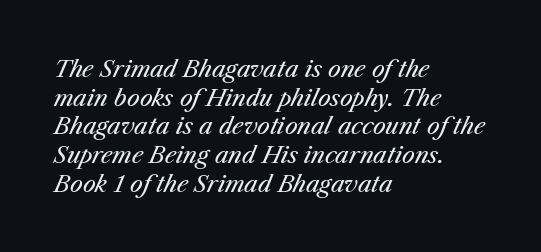
The image shows 23 px text type, italic (leaning right); set left-aligned, normal line spacing (1.25x), normal letter spacing, not underlined.
